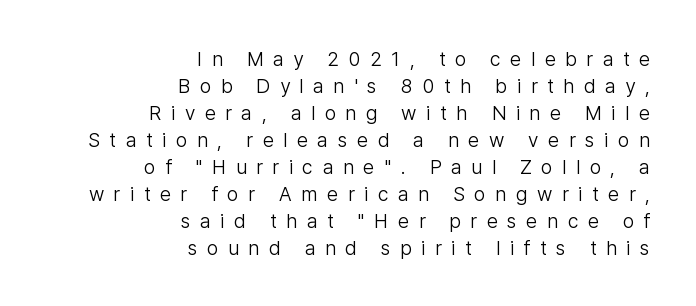
{"italic": "no", "bold": "no", "underline": "no", "align": "right", "line_spacing": "normal", "line_spacing_ratio": 1.35, "letter_spacing": "wide", "letter_spacing_em": 0.48, "glyph_px": 20}
